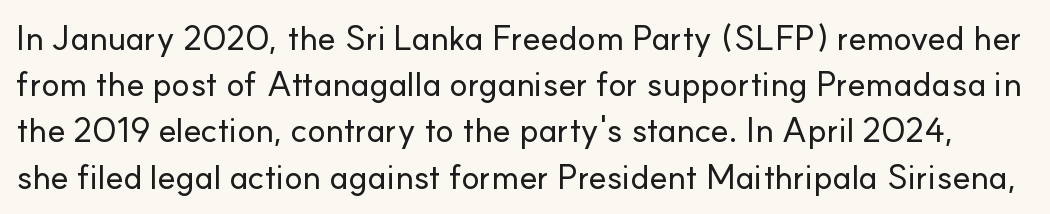
Q: Is the text italic (slanted)? A: No, it is upright.
Q: Is the typeface a serif or a sans-serif typeface? A: Sans-serif.
Q: Is the text underlined? A: No.
Q: Is the spacing between letters normal or unusually wide? A: Normal.
Q: Is the spacing between lines tight, normal or loose? A: Normal.
Q: Width (condensed, normal, or wide)? A: Normal.
Q: Stroke contrast? A: Low.
Q: x-height? A: Small.
Q: Monospaced? A: No.
